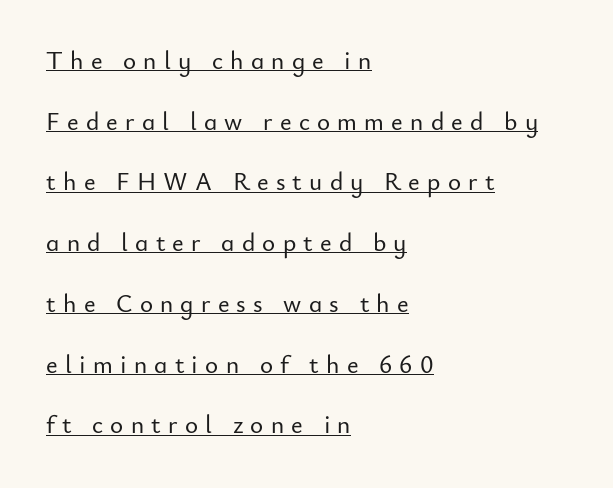
Quick note: underline on. The letterforms stand isolated, each surrounded by extra space. Notice how the passage keeps a crisp vertical edge on the left only. Rows of type keep a wide berth in the vertical direction.
